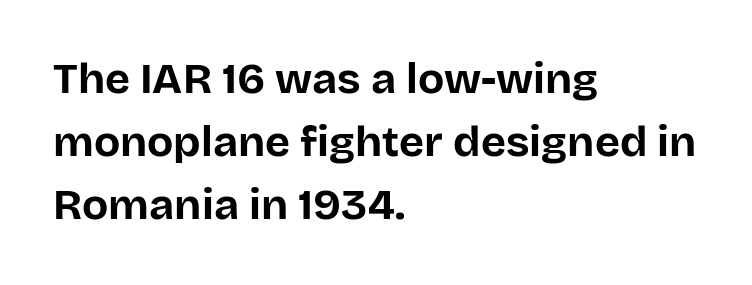
Proportional: the letters do not fall into vertical columns. Upright lettering throughout. The string is rendered with underlining switched off. These words are printed bold, with thick strokes throughout.
